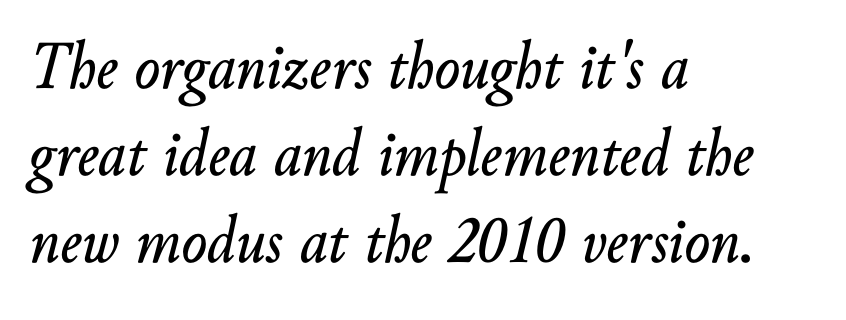
{"italic": "yes", "lean": "right", "slant_degrees": 10, "width": "normal", "stroke_contrast": "low", "x_height": "small", "monospaced": "no", "underline": "no", "align": "left", "line_spacing": "normal", "line_spacing_ratio": 1.28, "letter_spacing": "normal", "letter_spacing_em": 0.0, "glyph_px": 68}
